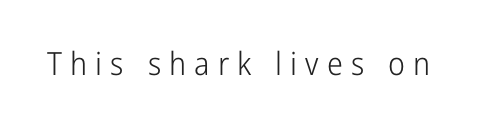
{"serif": "no", "italic": "no", "bold": "no", "weight": "light", "width": "condensed", "stroke_contrast": "low", "x_height": "medium", "monospaced": "no", "underline": "no", "letter_spacing": "wide", "letter_spacing_em": 0.25, "glyph_px": 32}
